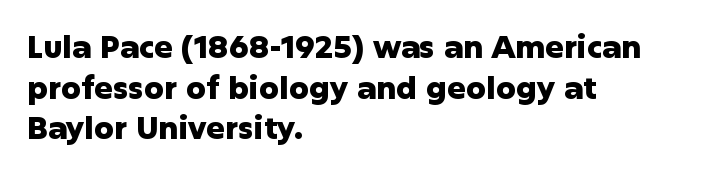
Does the leading feel generous? No, just average. Notice how thick the strokes are: this is what a full bold looks like. Font category for this specimen: sans-serif. The rag falls on the right side of this text block.
